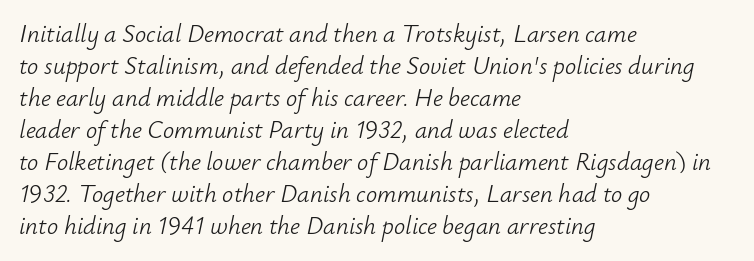
The image shows 25 px text type, italic (leaning right); set left-aligned, normal line spacing (1.28x), normal letter spacing, not underlined.
